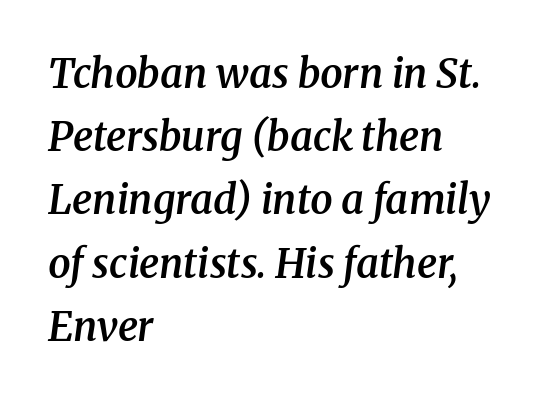
Students, observe: this is what conventionally led text looks like. Do the characters align in a grid? No, the font is proportional. Letters rest on an invisible, unmarked baseline. Stroke terminals: seriffed. Reading down the block, your eye returns to a fixed left position each line.
